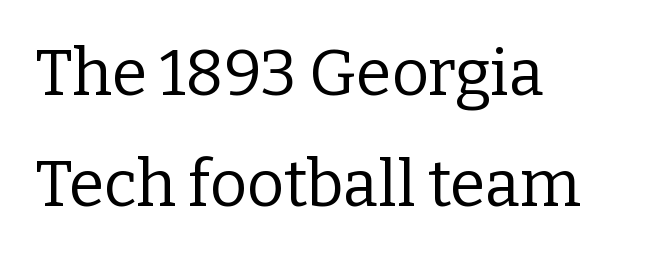
{"serif": "yes", "italic": "no", "bold": "no", "weight": "regular", "width": "normal", "stroke_contrast": "low", "x_height": "medium", "monospaced": "no", "underline": "no", "align": "left", "line_spacing_ratio": 1.73, "letter_spacing": "normal", "letter_spacing_em": 0.0, "glyph_px": 64}
